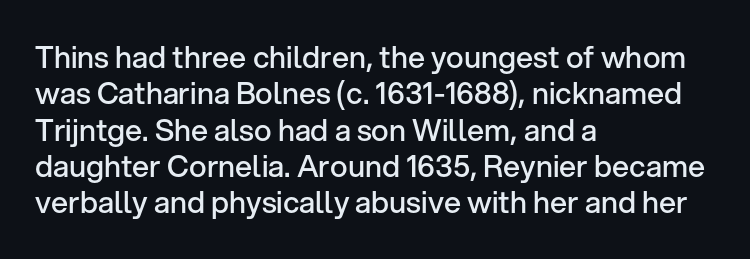
The image shows 30 px semibold sans-serif type, upright; set left-aligned, line spacing 1.21x, normal letter spacing, not underlined; low stroke contrast and a medium x-height.
